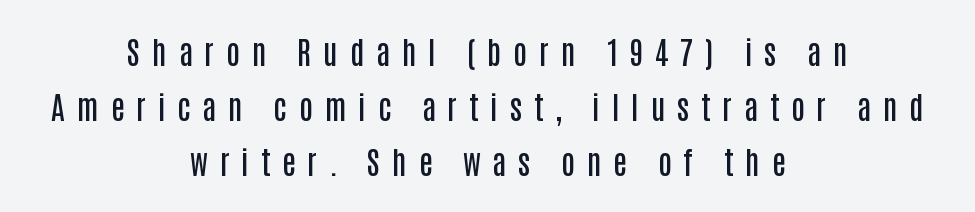
The face used here is proportionally spaced, like ordinary book or web type. Nope, not italic — everything's standing straight. This sample uses a sans-serif face. You could only call the tracking loose — the letters float apart. In terms of weight, the rendering is demibold, just under bold. Descenders are the only things crossing below the line.
